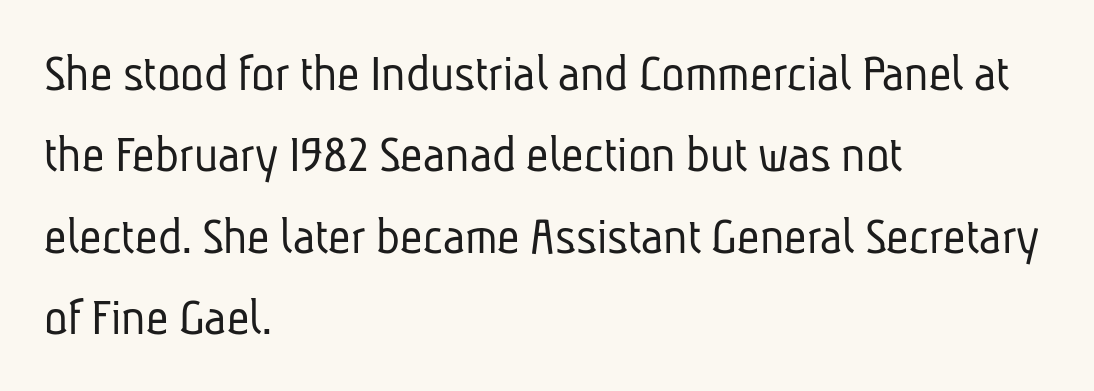
The baseline area is clear. Vertically, the passage feels balanced, rows spaced as you'd expect. This is not heavy type; no bold has been used. Here the glyphs are tracked normally, forming tight word shapes. What kind of face is this? One without serifs — a sans.
